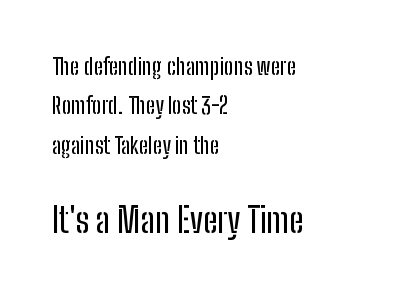
{"serif": "no", "italic": "no", "width": "condensed", "stroke_contrast": "low", "x_height": "medium", "monospaced": "no", "underline": "no", "align": "left", "line_spacing_ratio": 1.71, "letter_spacing": "normal", "letter_spacing_em": 0.0, "larger_block": "second", "size_ratio": 1.52, "glyph_px": 35}
